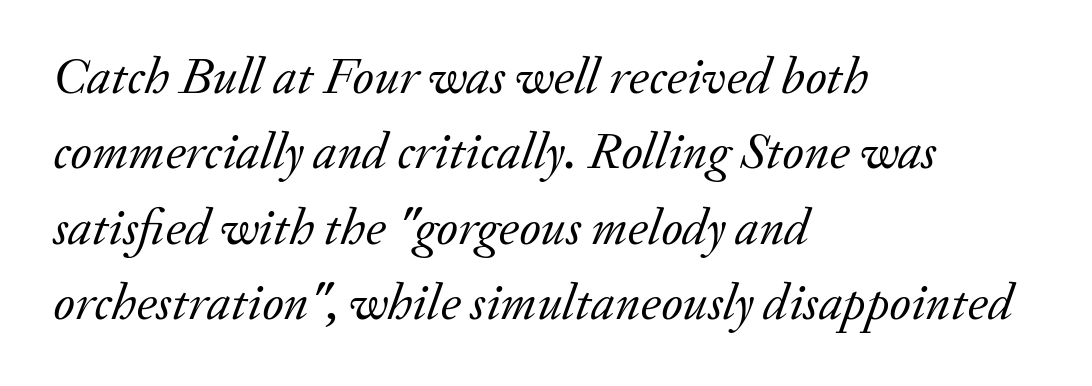
Q: Is the text bold? A: No.
Q: Is the text italic (slanted)? A: Yes, it leans right by about 20 degrees.
Q: Is the typeface a serif or a sans-serif typeface? A: Serif.
Q: Is the text underlined? A: No.
Q: How is the paragraph aligned? A: Left-aligned.
Q: Is the spacing between letters normal or unusually wide? A: Normal.
Q: Is the spacing between lines tight, normal or loose? A: Normal.
Q: Width (condensed, normal, or wide)? A: Normal.
Q: Stroke contrast? A: Low.
Q: x-height? A: Small.
Q: Monospaced? A: No.
